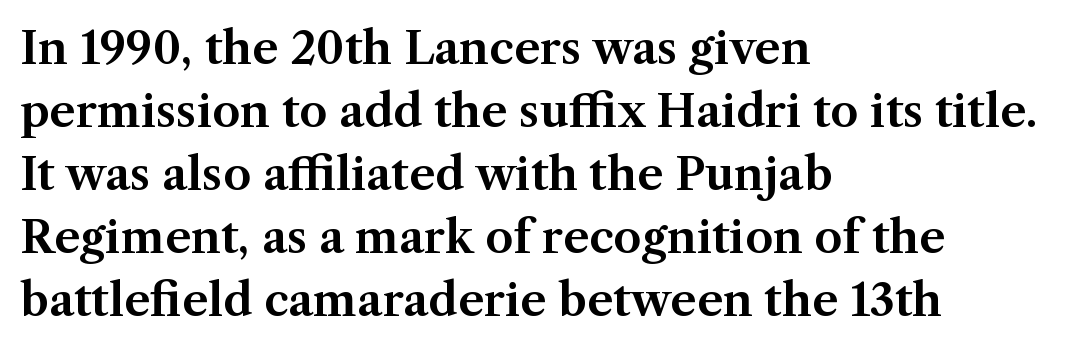
{"serif": "yes", "italic": "no", "width": "normal", "stroke_contrast": "medium", "x_height": "medium", "monospaced": "no", "underline": "no", "align": "left", "line_spacing": "normal", "line_spacing_ratio": 1.4, "letter_spacing": "normal", "letter_spacing_em": 0.0, "glyph_px": 45}
